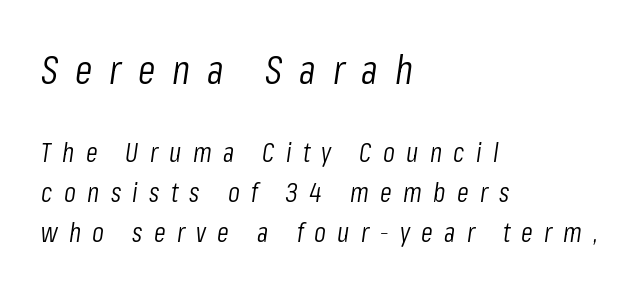
The image shows 40 px light, condensed type, italic (leaning right); set left-aligned, normal line spacing (1.49x), unusually wide letter spacing (+0.42 em), not underlined; the first (top) block is 1.48x larger; low stroke contrast and a medium x-height.
